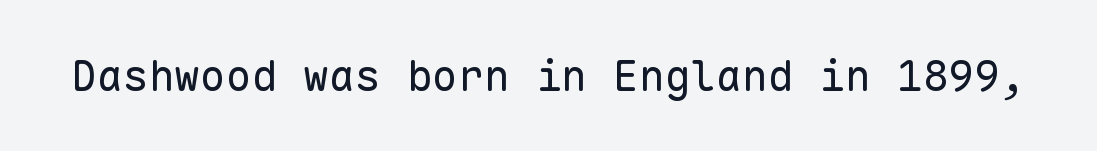
The image shows 43 px regular-weight sans-serif type, upright, monospaced; set normal letter spacing, not underlined; low stroke contrast and a medium x-height.
